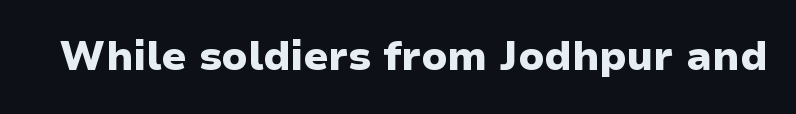
Weight: bold. This rendering leaves character spacing at its baseline value. Posture: vertical. Has an underline been added? It has not. What kind of face is this? One without serifs — a sans. Is this a fixed-width face? No — the glyphs have proportional, varying widths.
